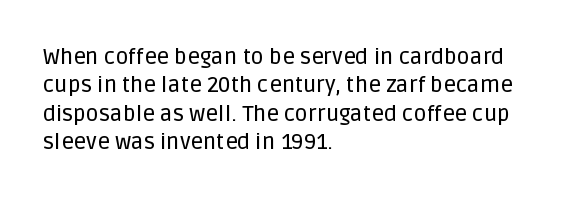
Does extra space separate the letters? No, they use regular spacing. Rows of type keep a routine distance in the vertical direction. Descender tails drop into unmarked territory. No italicization has been applied; the sample stays upright.
